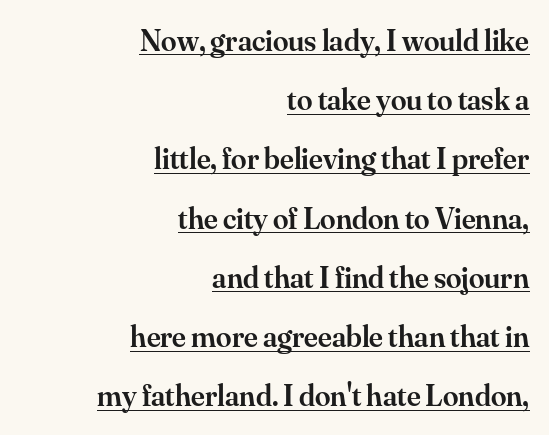
The image shows 31 px semibold serif type, upright; set right-aligned, loose line spacing (1.91x), normal letter spacing, underlined; medium stroke contrast and a small x-height.
